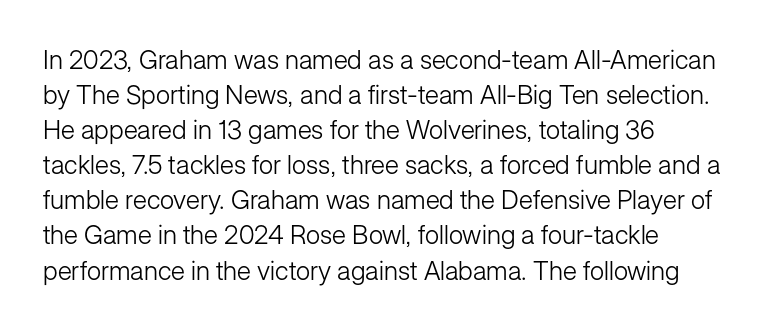
The image shows 26 px text type, upright; set left-aligned, normal line spacing (1.35x), normal letter spacing, not underlined.
